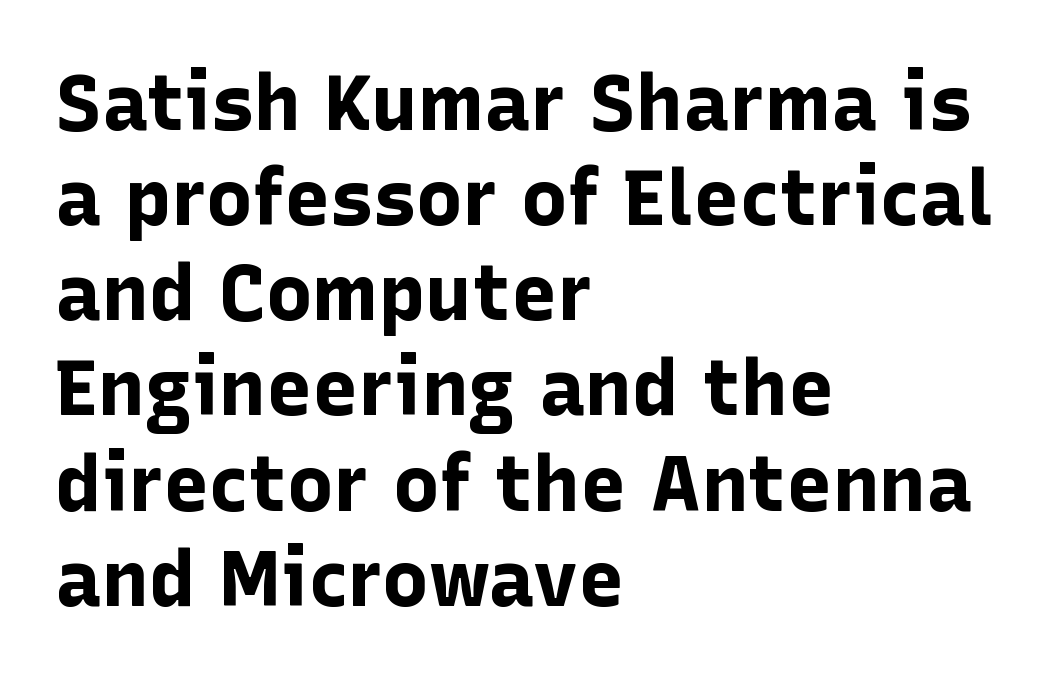
Think of a printed novel: that variable character pitch is what you see here. Visually the block forms a straight wall on the left and a jagged coastline on the right. Nobody touched the tracking dial on this one. Strokes here are thick enough to call this a true bold. No feet cap the strokes, marking this as sans-serif type. Underline: absent.
